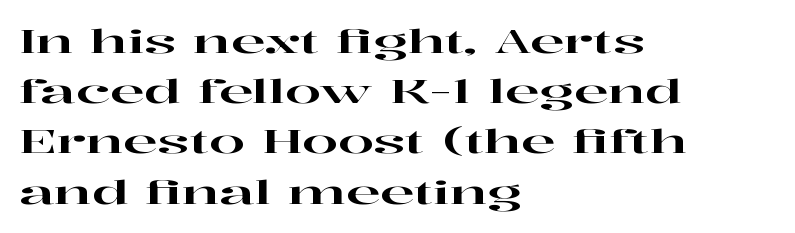
The image shows 32 px wide serif type, upright; set left-aligned, normal line spacing (1.57x), normal letter spacing, not underlined; high stroke contrast and a medium x-height.
